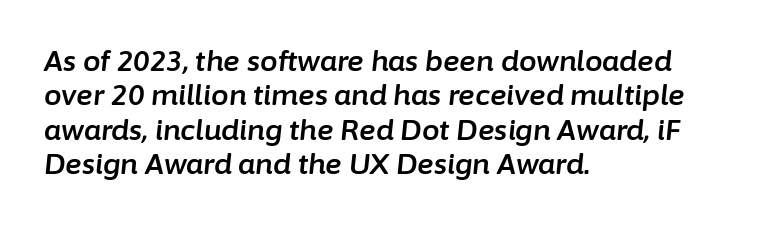
The image shows 28 px text type, italic (leaning right); set left-aligned, line spacing 1.23x, normal letter spacing, not underlined; low stroke contrast and a medium x-height.
